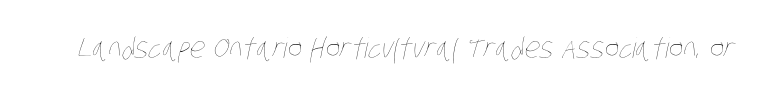
Varying glyph widths throughout — classic text-font behaviour. The font is comparable to plain body text, perhaps lighter. The area under the type is left untouched. The passage shown has conventional tracking throughout.
